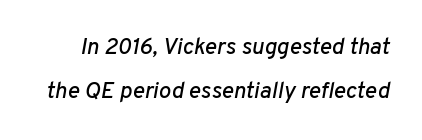
{"italic": "yes", "lean": "right", "slant_degrees": 10, "underline": "no", "line_spacing": "loose", "line_spacing_ratio": 1.9, "letter_spacing": "normal", "letter_spacing_em": 0.0, "glyph_px": 23}
